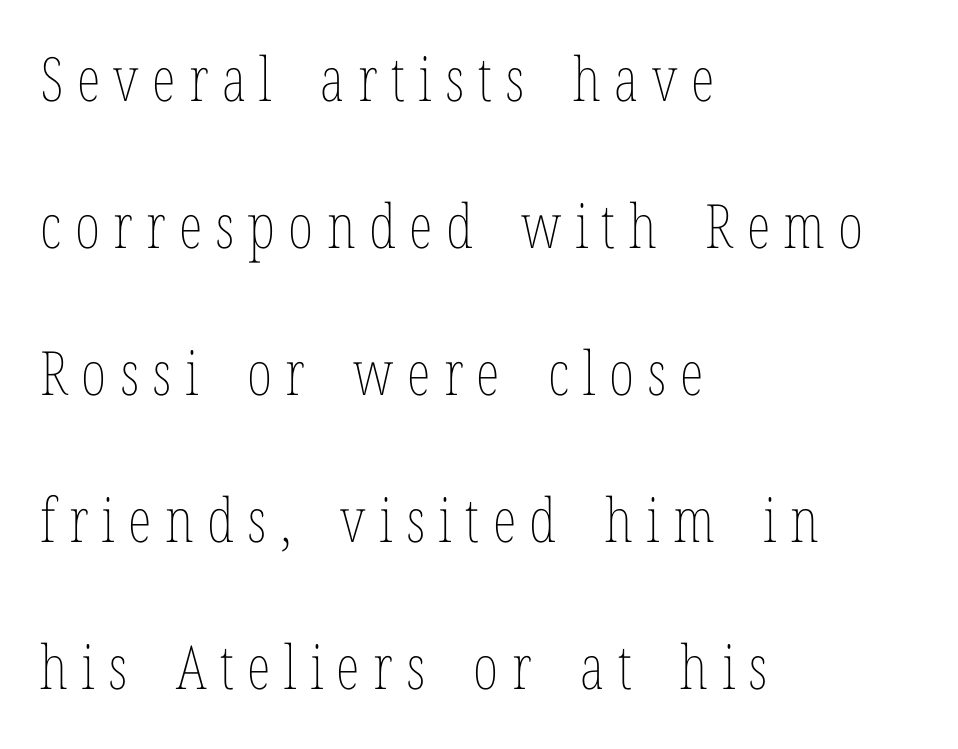
Q: Is the text bold? A: No.
Q: Is the text italic (slanted)? A: No, it is upright.
Q: Is the text underlined? A: No.
Q: How is the paragraph aligned? A: Left-aligned.
Q: Is the spacing between letters normal or unusually wide? A: Unusually wide.
Q: Is the spacing between lines tight, normal or loose? A: Loose.
Q: Width (condensed, normal, or wide)? A: Condensed.
Q: Stroke contrast? A: Low.
Q: x-height? A: Medium.
Q: Monospaced? A: No.
